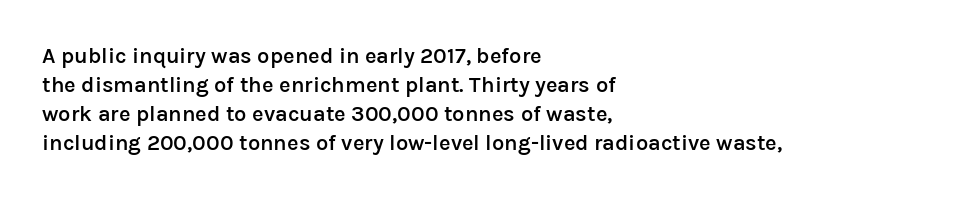
The image shows 22 px text type, upright; set left-aligned, normal line spacing (1.32x), normal letter spacing, not underlined.
